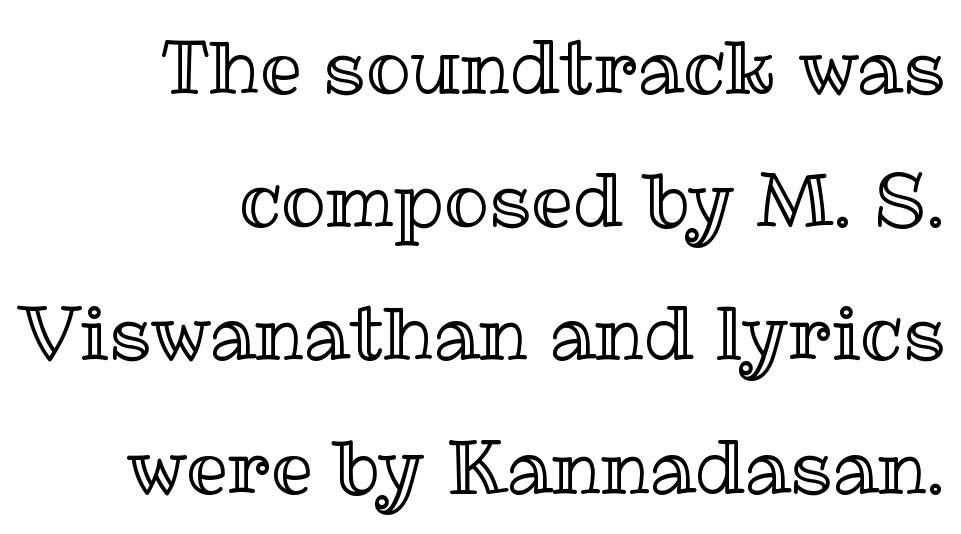
Q: Is the text italic (slanted)? A: No, it is upright.
Q: Is the text underlined? A: No.
Q: How is the paragraph aligned? A: Right-aligned.
Q: Is the spacing between letters normal or unusually wide? A: Normal.
Q: Width (condensed, normal, or wide)? A: Normal.
Q: x-height? A: Medium.
Q: Monospaced? A: No.
